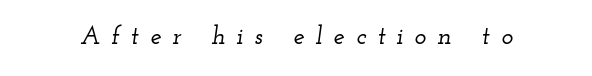
Underline: absent. Compared with typical body copy, the letter spacing here is much looser. The rendering applies a slant to the glyphs.
